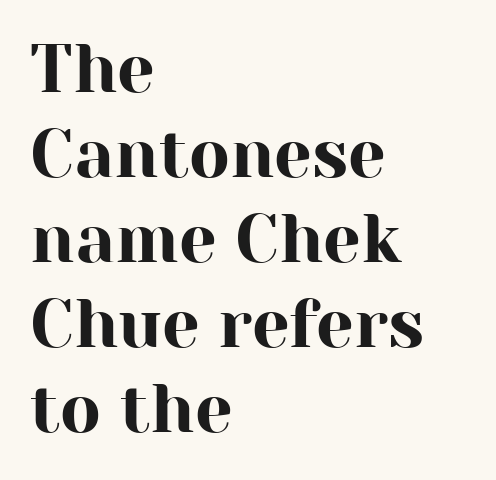
{"serif": "yes", "italic": "no", "width": "normal", "stroke_contrast": "high", "x_height": "medium", "monospaced": "no", "underline": "no", "align": "left", "line_spacing": "normal", "line_spacing_ratio": 1.27, "letter_spacing": "normal", "letter_spacing_em": 0.0, "glyph_px": 67}
